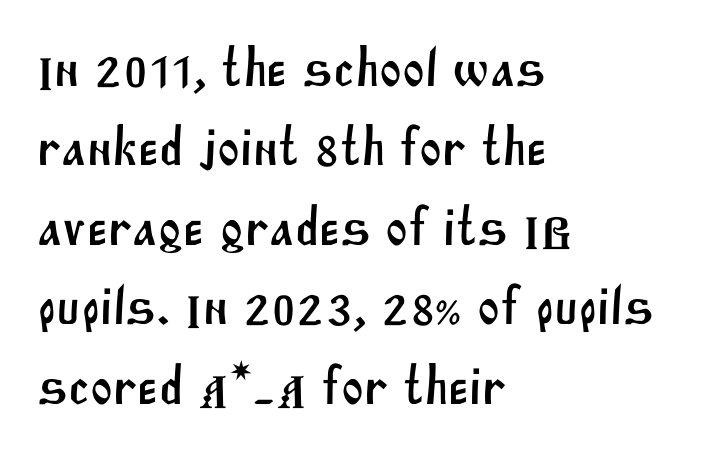
{"serif": "no", "width": "normal", "stroke_contrast": "medium", "x_height": "large", "monospaced": "no", "underline": "no", "align": "left", "line_spacing": "normal", "line_spacing_ratio": 1.47, "letter_spacing": "normal", "letter_spacing_em": 0.0, "glyph_px": 54}
